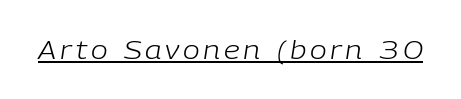
A baseline rule has been typeset under these characters. The text carries the slant typical of an italic or oblique font. Stroke thickness stays within the range of a standard reading face or lighter.
